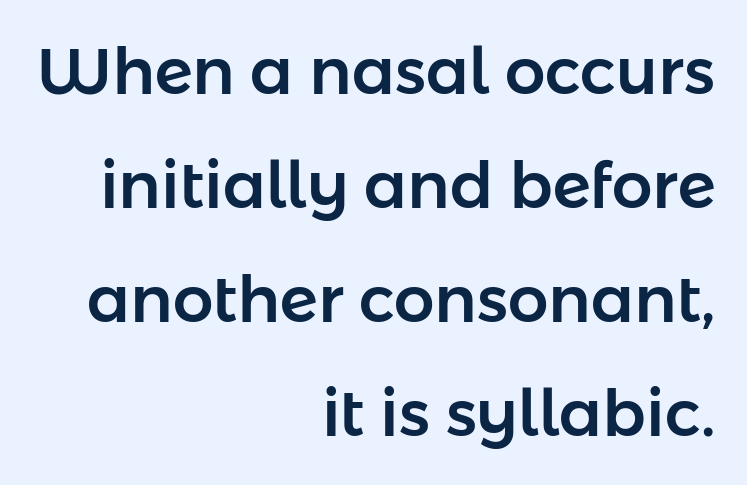
Q: Is the text italic (slanted)? A: No, it is upright.
Q: Is the typeface a serif or a sans-serif typeface? A: Sans-serif.
Q: Is the text underlined? A: No.
Q: How is the paragraph aligned? A: Right-aligned.
Q: Is the spacing between letters normal or unusually wide? A: Normal.
Q: Width (condensed, normal, or wide)? A: Normal.
Q: Stroke contrast? A: Low.
Q: x-height? A: Medium.
Q: Monospaced? A: No.
